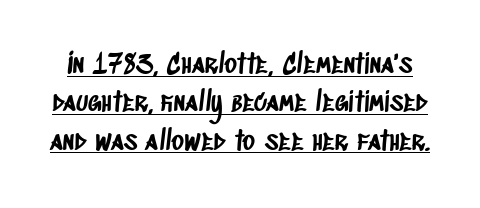
Q: Is the text underlined? A: Yes.
Q: Is the spacing between letters normal or unusually wide? A: Normal.
Q: Is the spacing between lines tight, normal or loose? A: Normal.
